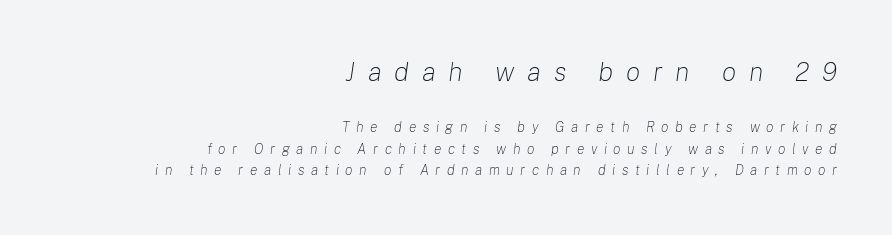
The image shows 27 px text type, italic (leaning right); set right-aligned, normal line spacing (1.54x), unusually wide letter spacing (+0.47 em), not underlined; the first (top) block is 1.93x larger.
